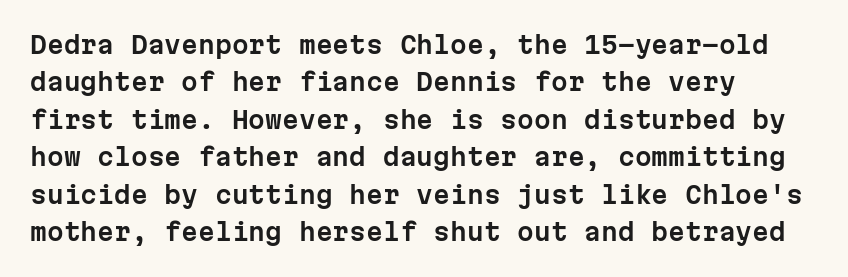
{"italic": "no", "underline": "no", "align": "left", "line_spacing": "normal", "line_spacing_ratio": 1.56, "letter_spacing": "normal", "letter_spacing_em": 0.0, "glyph_px": 24}
